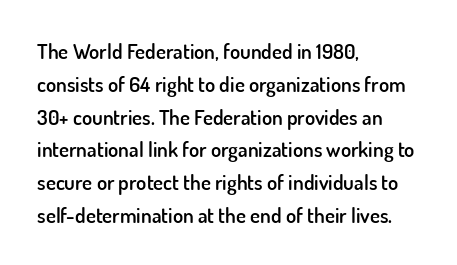
A somewhat darkened texture: the type is semibold rather than bold. Every stem runs plumb, perpendicular to the baseline. No extra tracking has been applied to these lines. A bare baseline throughout the passage. Every row of glyphs begins at an identical x-position on the left. Normally led — the rows are evenly, conventionally spaced.
